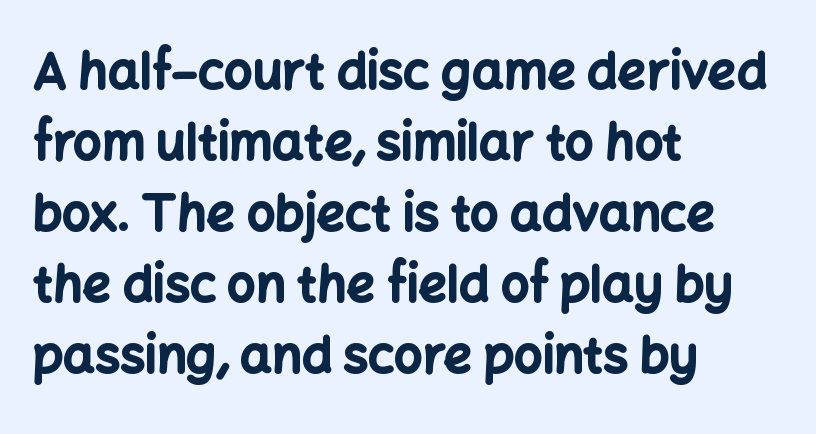
Q: Is the text bold? A: Yes.
Q: Is the text italic (slanted)? A: No, it is upright.
Q: Is the typeface a serif or a sans-serif typeface? A: Sans-serif.
Q: Is the text underlined? A: No.
Q: How is the paragraph aligned? A: Left-aligned.
Q: Is the spacing between letters normal or unusually wide? A: Normal.
Q: Is the spacing between lines tight, normal or loose? A: Normal.
Q: Width (condensed, normal, or wide)? A: Normal.
Q: Stroke contrast? A: Low.
Q: x-height? A: Medium.
Q: Monospaced? A: No.
